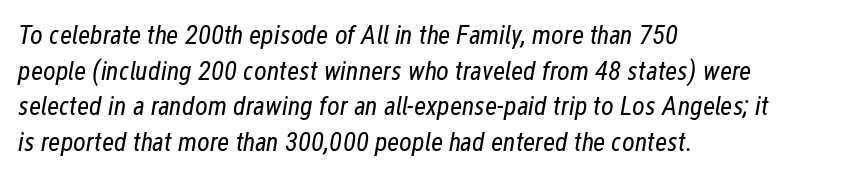
Decoration check: the copy has no underline. The line-height multiplier appears to be the usual default. No heavy texture on the line: the type isn't bold. Emphasis-style slanted type is in use. The passage shown has conventional tracking throughout.
